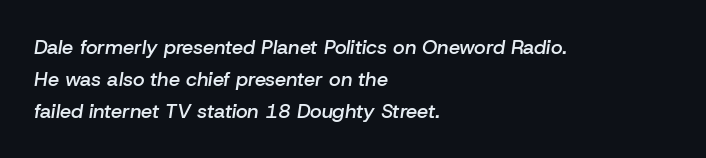
Q: Is the text bold? A: Semi-bold.
Q: Is the text italic (slanted)? A: Yes, it leans right by about 8 degrees.
Q: Is the text underlined? A: No.
Q: How is the paragraph aligned? A: Left-aligned.
Q: Is the spacing between letters normal or unusually wide? A: Normal.
Q: Is the spacing between lines tight, normal or loose? A: Normal.
